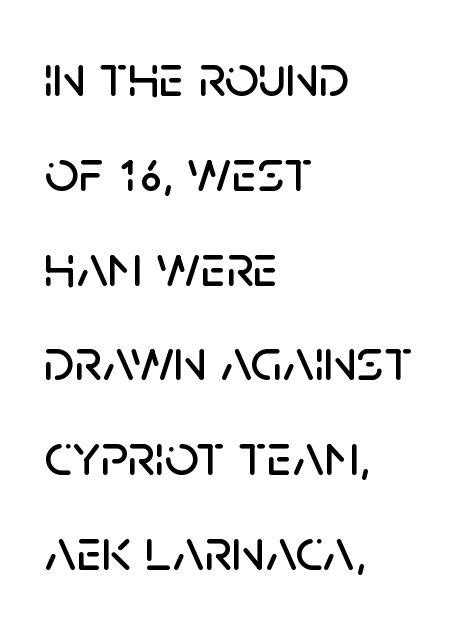
{"serif": "no", "italic": "no", "width": "normal", "stroke_contrast": "low", "x_height": "large", "monospaced": "no", "underline": "no", "align": "left", "line_spacing": "normal", "line_spacing_ratio": 1.58, "letter_spacing": "normal", "letter_spacing_em": 0.0, "glyph_px": 60}
